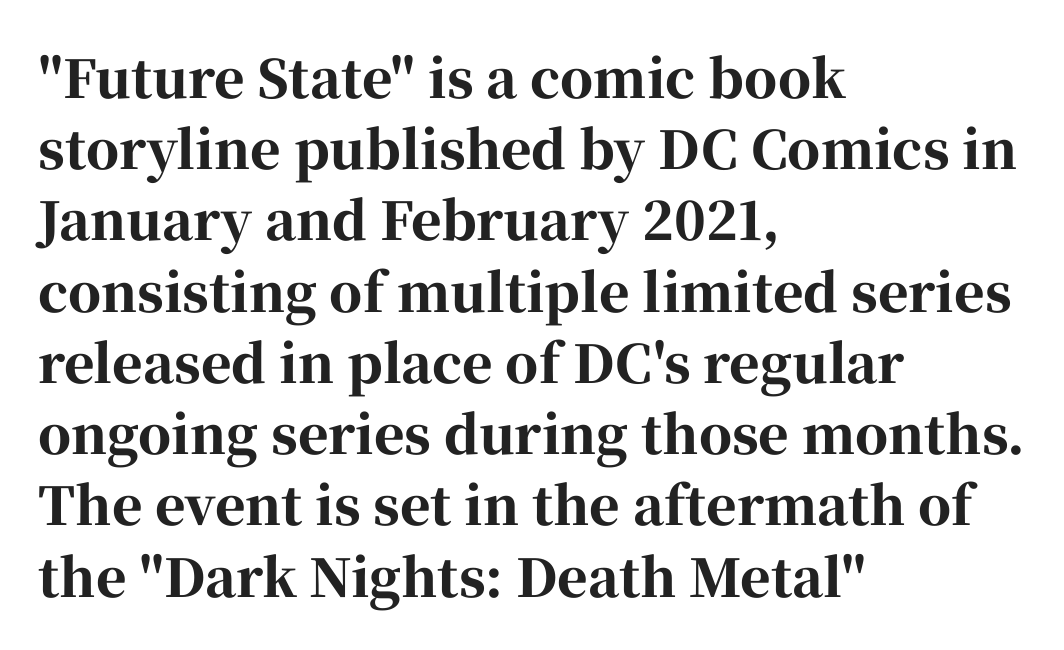
{"serif": "yes", "italic": "no", "bold": "yes", "weight": "bold", "width": "normal", "stroke_contrast": "high", "x_height": "medium", "monospaced": "no", "underline": "no", "align": "left", "line_spacing": "normal", "line_spacing_ratio": 1.37, "letter_spacing": "normal", "letter_spacing_em": 0.0, "glyph_px": 52}
